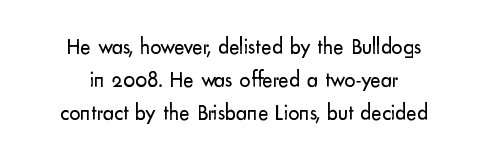
Q: Is the text bold? A: No.
Q: Is the text italic (slanted)? A: No, it is upright.
Q: Is the text underlined? A: No.
Q: How is the paragraph aligned? A: Centered.
Q: Is the spacing between letters normal or unusually wide? A: Normal.
Q: Is the spacing between lines tight, normal or loose? A: Normal.
